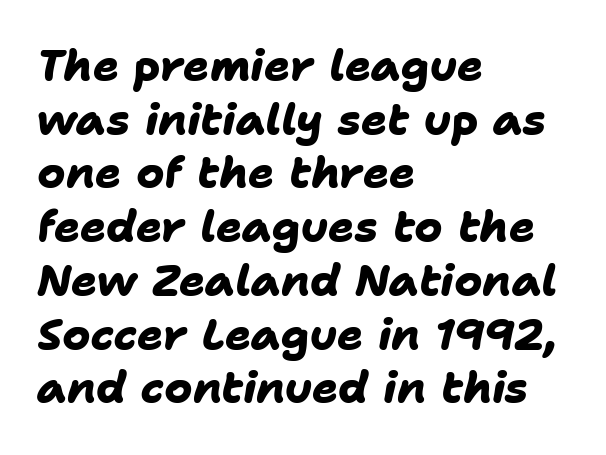
Q: Is the text bold? A: Yes.
Q: Is the typeface a serif or a sans-serif typeface? A: Sans-serif.
Q: Is the text underlined? A: No.
Q: How is the paragraph aligned? A: Left-aligned.
Q: Is the spacing between letters normal or unusually wide? A: Normal.
Q: Is the spacing between lines tight, normal or loose? A: Normal.
Q: Width (condensed, normal, or wide)? A: Normal.
Q: Stroke contrast? A: Low.
Q: x-height? A: Medium.
Q: Monospaced? A: No.
